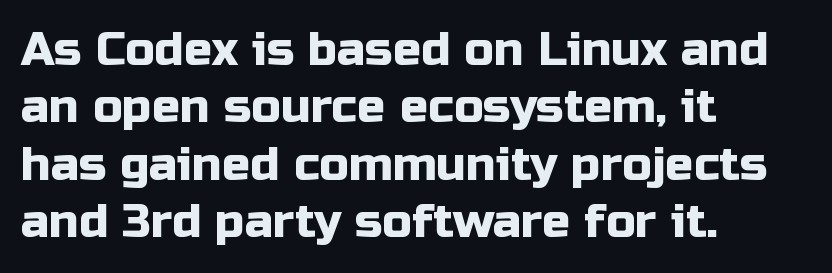
{"serif": "no", "italic": "no", "width": "normal", "stroke_contrast": "low", "x_height": "medium", "monospaced": "no", "underline": "no", "align": "left", "line_spacing_ratio": 1.22, "letter_spacing": "normal", "letter_spacing_em": 0.0, "glyph_px": 47}
